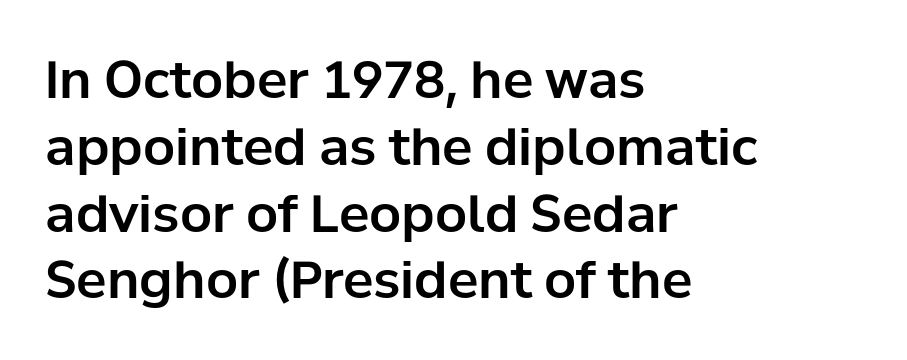
Rule under the text: the space is simply empty. The rendering uses natural spacing where letterforms have individual widths. These lines were composed using upright roman letters. Serifs: no, the terminals of the letterforms are clean. The lines sit at an ordinary, default distance from one another.
